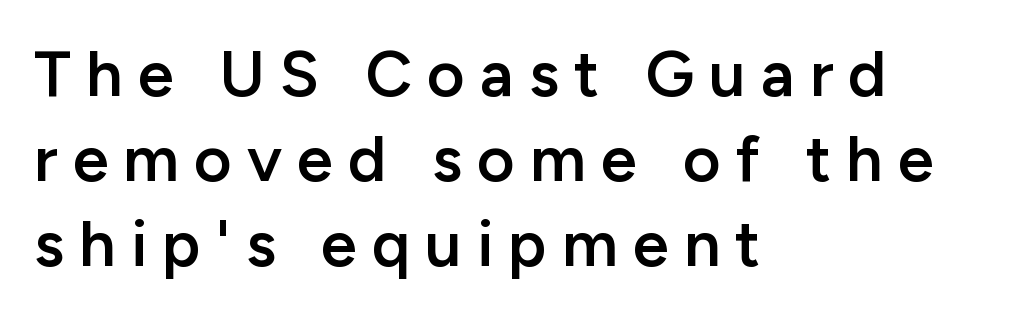
The image shows 65 px semibold sans-serif type, upright; set left-aligned, normal line spacing (1.31x), unusually wide letter spacing (+0.23 em), not underlined; low stroke contrast and a medium x-height.
